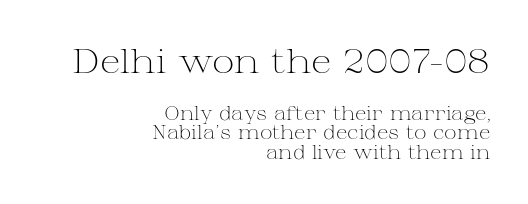
{"serif": "yes", "italic": "no", "bold": "no", "weight": "light", "width": "wide", "stroke_contrast": "medium", "x_height": "medium", "monospaced": "no", "underline": "no", "align": "right", "line_spacing": "tight", "line_spacing_ratio": 1.02, "letter_spacing": "normal", "letter_spacing_em": 0.0, "larger_block": "first", "size_ratio": 1.79, "glyph_px": 34}
